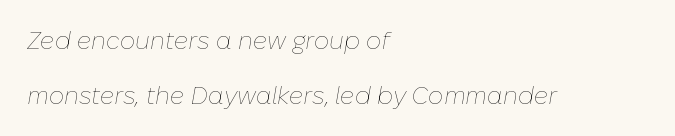
Q: Is the text bold? A: No.
Q: Is the text italic (slanted)? A: Yes, it leans right by about 10 degrees.
Q: Is the text underlined? A: No.
Q: How is the paragraph aligned? A: Left-aligned.
Q: Is the spacing between letters normal or unusually wide? A: Normal.
Q: Is the spacing between lines tight, normal or loose? A: Loose.
